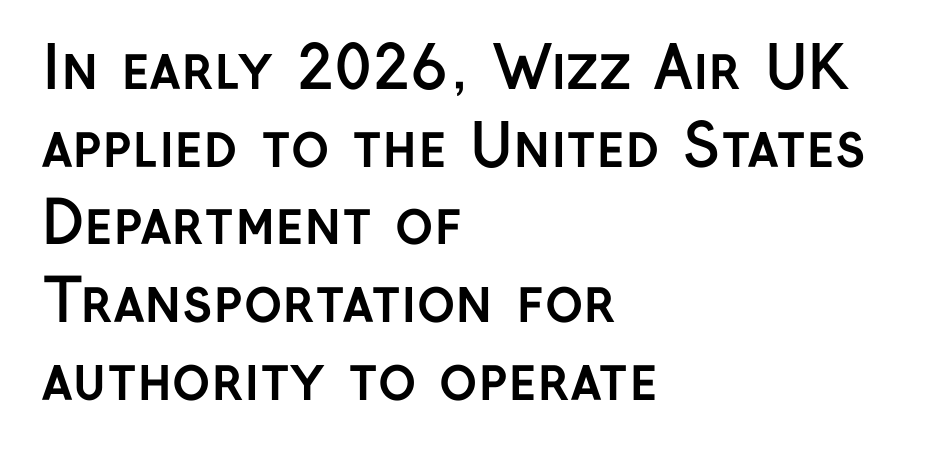
The image shows 58 px semibold sans-serif type, upright; set left-aligned, normal line spacing (1.34x), normal letter spacing, not underlined; low stroke contrast and a medium x-height.
